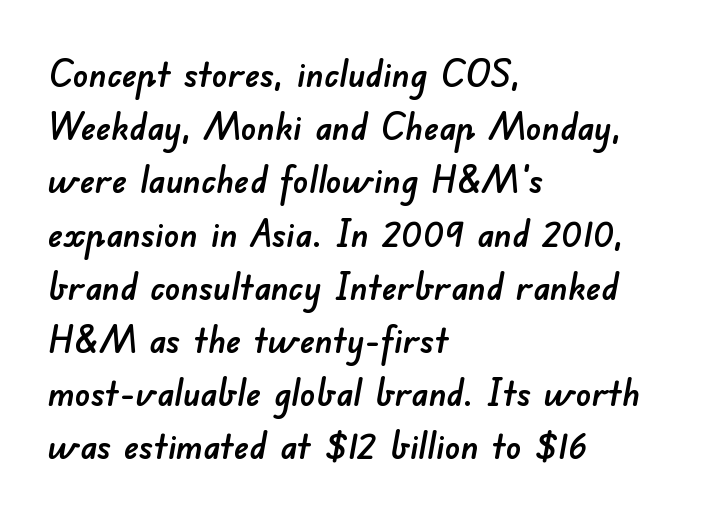
Q: Is the typeface a serif or a sans-serif typeface? A: Sans-serif.
Q: Is the text underlined? A: No.
Q: How is the paragraph aligned? A: Left-aligned.
Q: Is the spacing between letters normal or unusually wide? A: Normal.
Q: Is the spacing between lines tight, normal or loose? A: Normal.
Q: Width (condensed, normal, or wide)? A: Normal.
Q: Stroke contrast? A: Low.
Q: x-height? A: Small.
Q: Monospaced? A: No.
